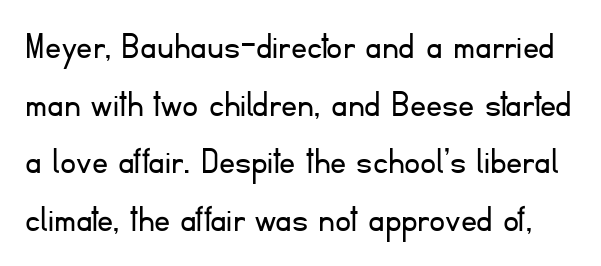
Q: Is the text bold? A: No.
Q: Is the text italic (slanted)? A: No, it is upright.
Q: Is the typeface a serif or a sans-serif typeface? A: Sans-serif.
Q: Is the text underlined? A: No.
Q: Is the spacing between letters normal or unusually wide? A: Normal.
Q: Is the spacing between lines tight, normal or loose? A: Normal.
Q: Width (condensed, normal, or wide)? A: Normal.
Q: Stroke contrast? A: Low.
Q: x-height? A: Small.
Q: Monospaced? A: No.
